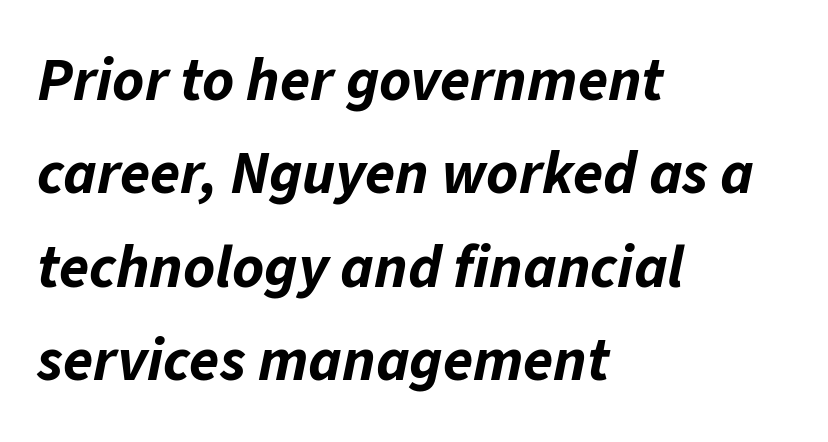
{"italic": "yes", "lean": "right", "slant_degrees": 11, "bold": "yes", "weight": "bold", "width": "normal", "stroke_contrast": "low", "x_height": "medium", "monospaced": "no", "underline": "no", "align": "left", "line_spacing": "normal", "line_spacing_ratio": 1.53, "letter_spacing": "normal", "letter_spacing_em": 0.0, "glyph_px": 61}
